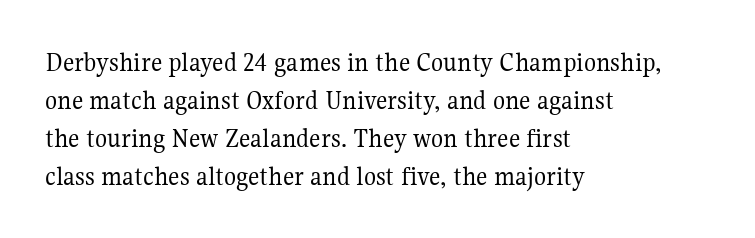
{"serif": "yes", "italic": "no", "bold": "no", "weight": "regular", "width": "normal", "stroke_contrast": "medium", "x_height": "medium", "monospaced": "no", "underline": "no", "align": "left", "line_spacing": "normal", "line_spacing_ratio": 1.36, "letter_spacing": "normal", "letter_spacing_em": 0.0, "glyph_px": 28}
